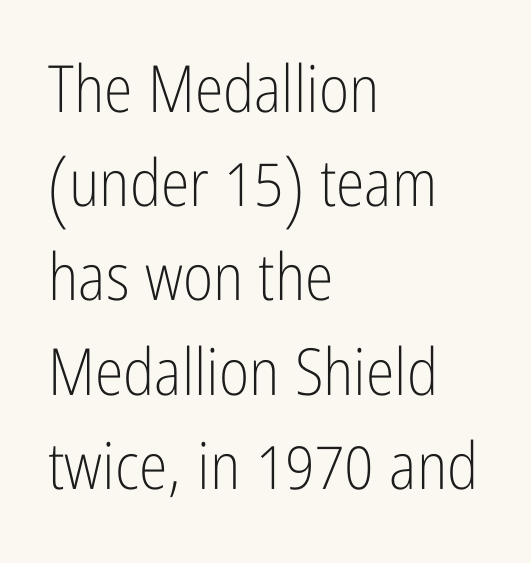
Q: Is the text bold? A: No.
Q: Is the text italic (slanted)? A: No, it is upright.
Q: Is the typeface a serif or a sans-serif typeface? A: Sans-serif.
Q: Is the text underlined? A: No.
Q: How is the paragraph aligned? A: Left-aligned.
Q: Is the spacing between letters normal or unusually wide? A: Normal.
Q: Is the spacing between lines tight, normal or loose? A: Normal.
Q: Width (condensed, normal, or wide)? A: Condensed.
Q: Stroke contrast? A: Low.
Q: x-height? A: Medium.
Q: Monospaced? A: No.
